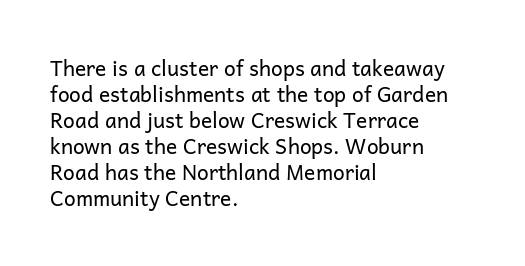
Q: Is the text bold? A: No.
Q: Is the text italic (slanted)? A: No, it is upright.
Q: Is the text underlined? A: No.
Q: How is the paragraph aligned? A: Left-aligned.
Q: Is the spacing between letters normal or unusually wide? A: Normal.
